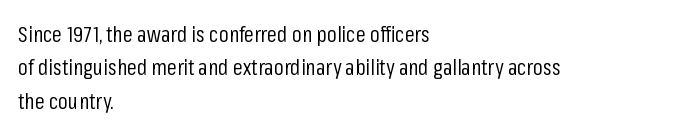
{"italic": "no", "bold": "no", "underline": "no", "align": "left", "line_spacing": "normal", "line_spacing_ratio": 1.52, "letter_spacing": "normal", "letter_spacing_em": 0.0, "glyph_px": 22}
